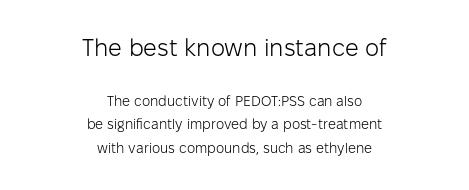
Type size steps down from the first block to the second. Whoever set this chose a conventional vertical rhythm. Italic? Not at all — the glyphs are vertical. Short note: letters normally spaced.
